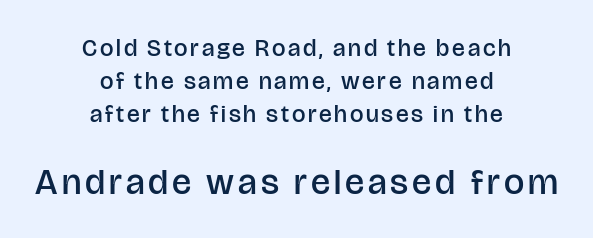
{"serif": "no", "italic": "no", "bold": "semi", "weight": "semibold", "width": "normal", "stroke_contrast": "low", "x_height": "large", "monospaced": "no", "underline": "no", "align": "center", "line_spacing": "normal", "line_spacing_ratio": 1.37, "larger_block": "second", "size_ratio": 1.5, "glyph_px": 36}
